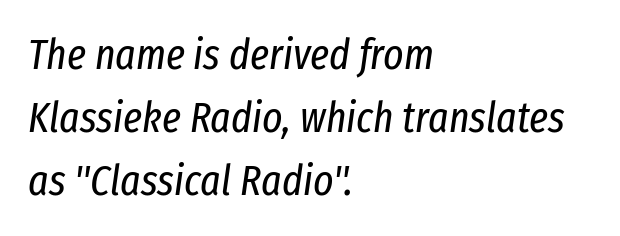
The image shows 43 px regular-weight, condensed type, italic (leaning right); set left-aligned, normal line spacing (1.47x), normal letter spacing, not underlined; low stroke contrast and a medium x-height.
